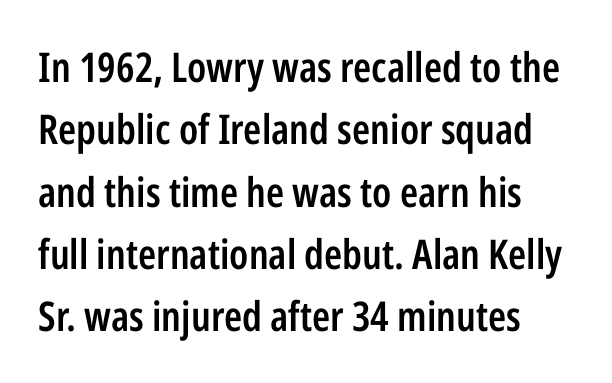
Q: Is the text bold? A: Semi-bold.
Q: Is the text italic (slanted)? A: No, it is upright.
Q: Is the typeface a serif or a sans-serif typeface? A: Sans-serif.
Q: Is the text underlined? A: No.
Q: Is the spacing between letters normal or unusually wide? A: Normal.
Q: Is the spacing between lines tight, normal or loose? A: Normal.
Q: Width (condensed, normal, or wide)? A: Condensed.
Q: Stroke contrast? A: Low.
Q: x-height? A: Medium.
Q: Monospaced? A: No.
